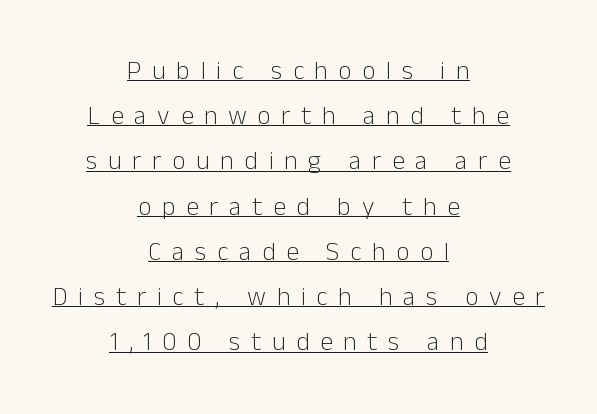
{"italic": "no", "bold": "no", "underline": "yes", "align": "center", "line_spacing_ratio": 1.74, "letter_spacing": "wide", "letter_spacing_em": 0.41, "glyph_px": 26}
